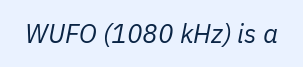
The image shows 26 px text type, italic (leaning right); set normal letter spacing, not underlined.
